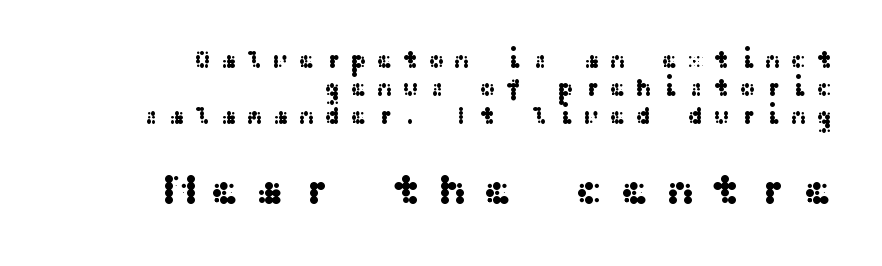
Regarding serifs, this sample does without them. Anything drawn beneath the words? Only blank space. The lines in this sample share a right terminus and differ only in where they begin. Between these two stacked blocks, the lower one wins on size.
